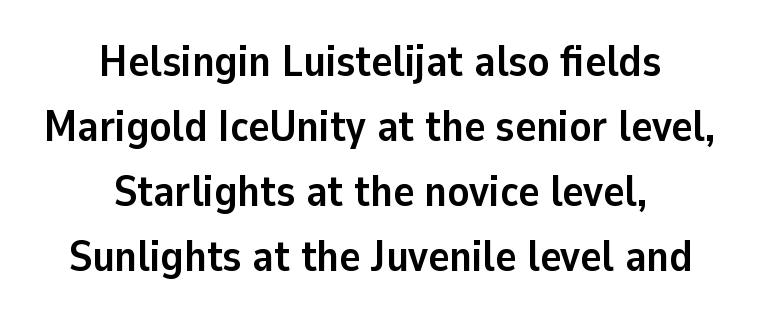
Q: Is the text bold? A: Yes.
Q: Is the text italic (slanted)? A: No, it is upright.
Q: Is the typeface a serif or a sans-serif typeface? A: Sans-serif.
Q: Is the text underlined? A: No.
Q: How is the paragraph aligned? A: Centered.
Q: Is the spacing between letters normal or unusually wide? A: Normal.
Q: Is the spacing between lines tight, normal or loose? A: Normal.
Q: Width (condensed, normal, or wide)? A: Normal.
Q: Stroke contrast? A: Low.
Q: x-height? A: Medium.
Q: Monospaced? A: No.
